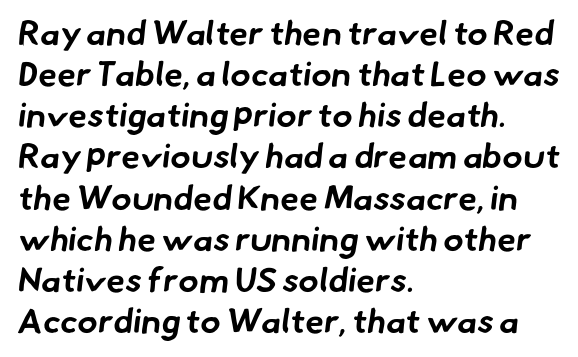
The image shows 34 px bold sans-serif type; set left-aligned, line spacing 1.21x, normal letter spacing, not underlined; low stroke contrast and a small x-height.
